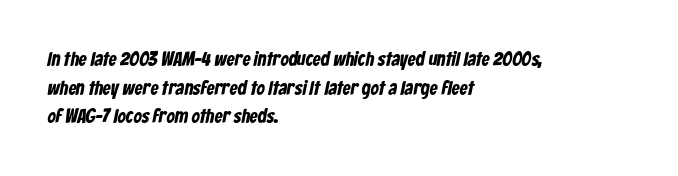
Q: Is the text underlined? A: No.
Q: How is the paragraph aligned? A: Left-aligned.
Q: Is the spacing between letters normal or unusually wide? A: Normal.
Q: Is the spacing between lines tight, normal or loose? A: Normal.
